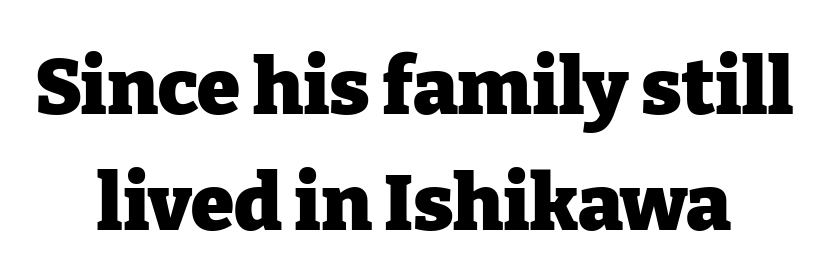
The image shows 78 px heavy serif type, upright; set normal line spacing (1.49x), normal letter spacing, not underlined; low stroke contrast and a medium x-height.
